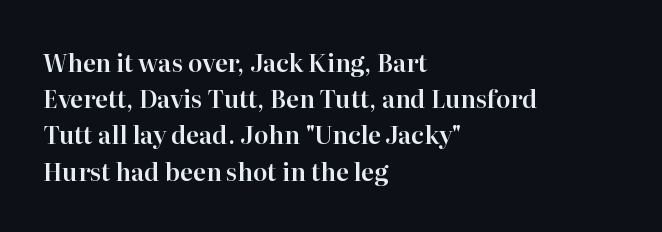
Leading: standard. Ascenders rise straight up at ninety degrees. Nobody drew a line under any word here. Here the glyphs are tracked normally, forming tight word shapes. All the whitespace from short lines collects on the right.
